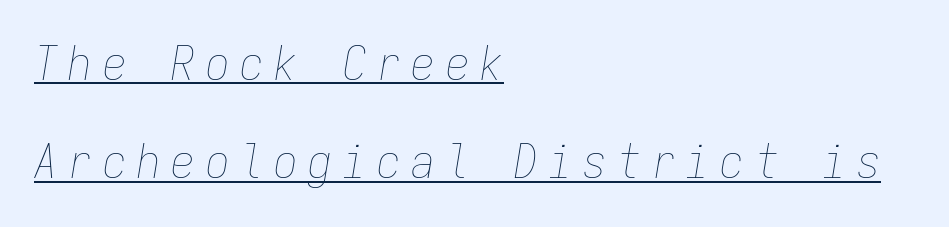
The image shows 47 px thin, condensed type, italic (leaning right), monospaced; set left-aligned, loose line spacing (2.09x), unusually wide letter spacing (+0.23 em), underlined; low stroke contrast and a medium x-height.
